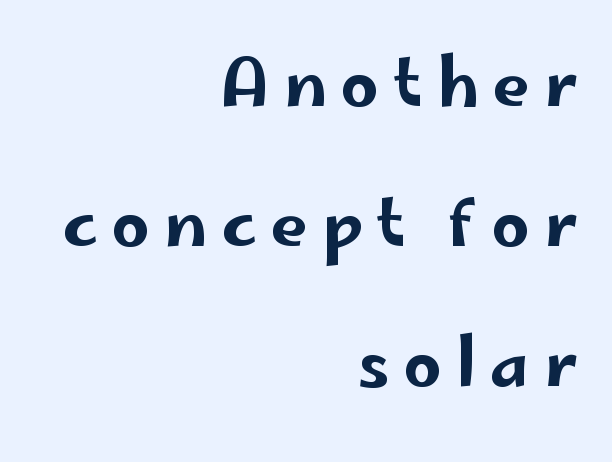
The image shows 66 px wide sans-serif type, upright; set right-aligned, loose line spacing (2.12x), unusually wide letter spacing (+0.22 em), not underlined; low stroke contrast and a small x-height.
